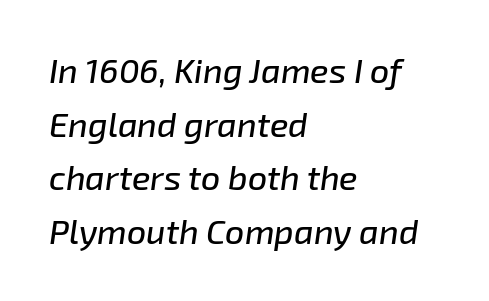
The image shows 34 px text type, italic (leaning right); set left-aligned, normal line spacing (1.58x), normal letter spacing, not underlined; low stroke contrast and a medium x-height.
